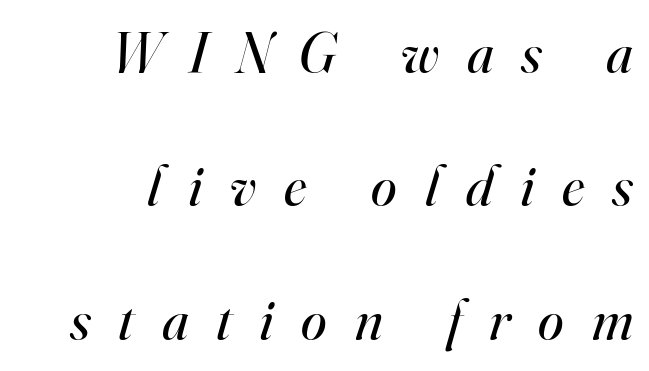
Looks like regular typesetting: each glyph gets only the width it needs. Posture: slanted. Stems and bowls with no extra thickness — not bold. The passage shown stacks its lines with a broad gap. Horizontally, the lines are justified to the trailing edge only.
